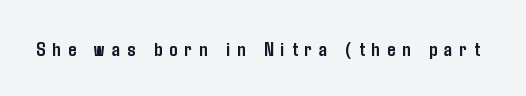
{"italic": "no", "bold": "yes", "underline": "no", "letter_spacing": "wide", "letter_spacing_em": 0.36, "glyph_px": 20}
